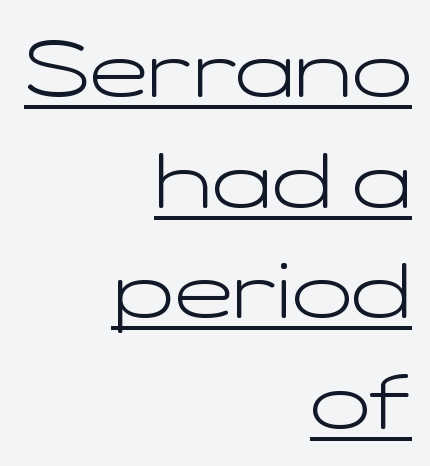
This block has exactly the height ordinary leading produces. Nope, not italic — everything's standing straight. Tracking here is standard; glyphs follow each other at the usual distance. The type family on display is of the sans-serif kind.
